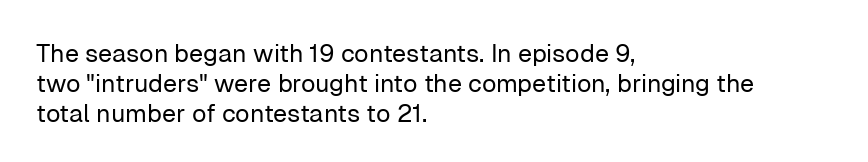
Stem width sits at or under what a default text font uses. Rendered with straight, roman letterforms. In CSS terms this would be text-align: left. Is the letter spacing exaggerated? No — it looks like the ordinary default.
